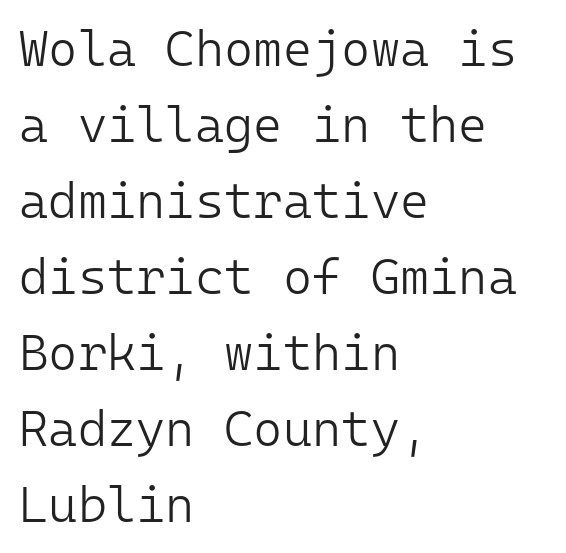
The image shows 50 px light sans-serif type, upright, monospaced; set left-aligned, normal line spacing (1.52x), normal letter spacing, not underlined; low stroke contrast and a medium x-height.
